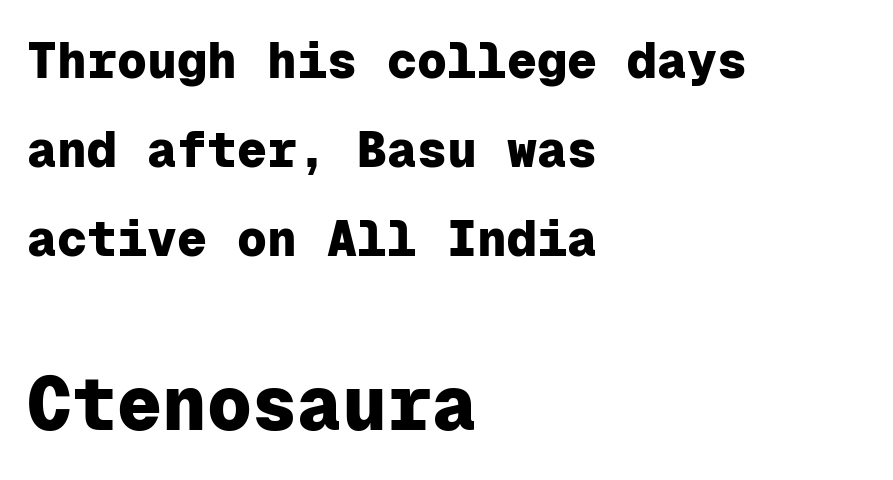
When letters stand straight like this, we call the style roman or upright. Look at the bottom of the vertical strokes: they stop flat, with no serifs. Reading down the block, your eye returns to a fixed left position each line. Here the glyphs are tracked normally, forming tight word shapes. Stroke thickness is high; the sample reads as a true bold. Compare the two chunks: the lower has the greater cap height.
